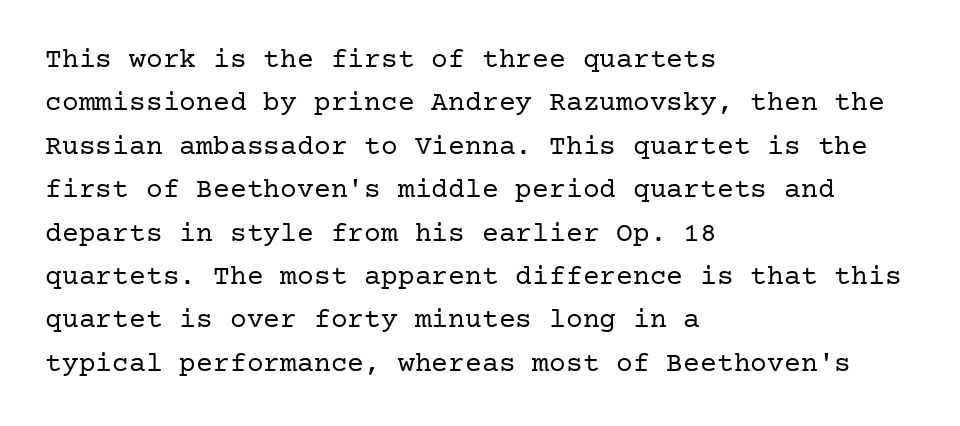
{"serif": "yes", "italic": "no", "bold": "no", "weight": "regular", "width": "normal", "stroke_contrast": "low", "x_height": "medium", "underline": "no", "align": "left", "line_spacing": "normal", "line_spacing_ratio": 1.55, "letter_spacing": "normal", "letter_spacing_em": 0.0, "glyph_px": 28}
